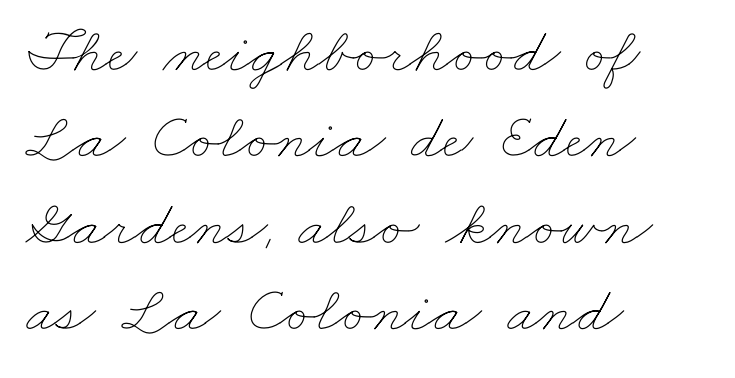
Normally led — the rows are evenly, conventionally spaced. Is this a heavy cut? Hardly; it is regular or lighter. Only glyphs here, with clear space below each row. The letters advance in unequal steps, a hallmark of proportional type.
